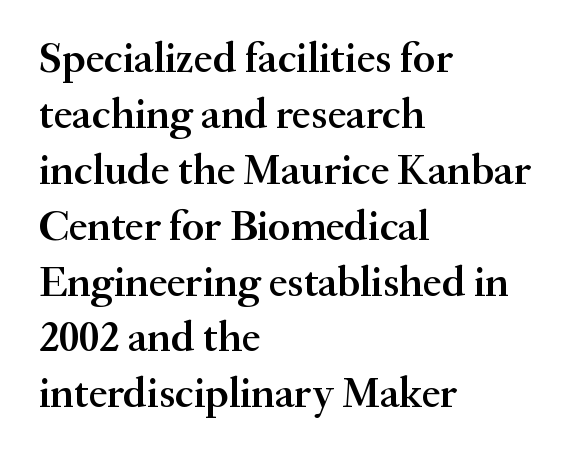
The image shows 43 px semibold serif type, upright; set left-aligned, normal line spacing (1.3x), normal letter spacing, not underlined; medium stroke contrast and a small x-height.
